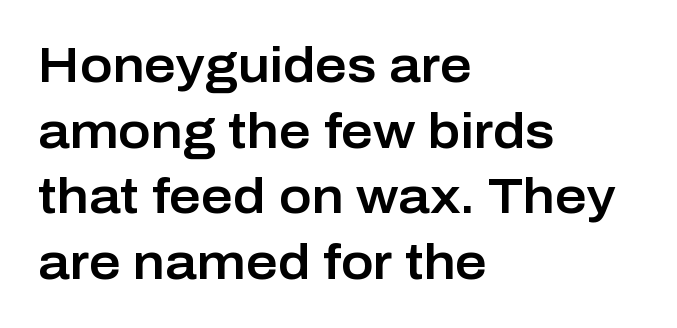
The image shows 49 px sans-serif type, upright; set left-aligned, normal line spacing (1.34x), normal letter spacing, not underlined; low stroke contrast and a medium x-height.
